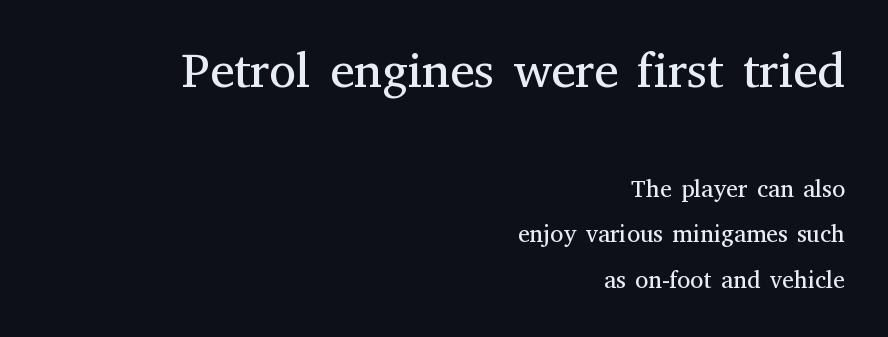
The image shows 49 px regular-weight serif type, upright; set right-aligned, line spacing 1.89x, normal letter spacing, not underlined; the first (top) block is 2.04x larger; medium stroke contrast and a medium x-height.
